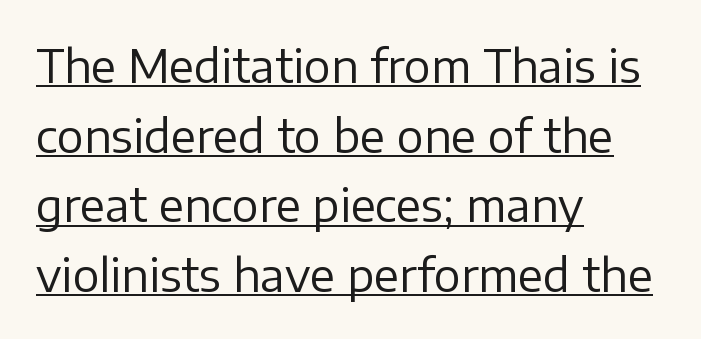
Q: Is the text bold? A: No.
Q: Is the text italic (slanted)? A: No, it is upright.
Q: Is the typeface a serif or a sans-serif typeface? A: Sans-serif.
Q: Is the text underlined? A: Yes.
Q: How is the paragraph aligned? A: Left-aligned.
Q: Is the spacing between letters normal or unusually wide? A: Normal.
Q: Is the spacing between lines tight, normal or loose? A: Normal.
Q: Width (condensed, normal, or wide)? A: Normal.
Q: Stroke contrast? A: Low.
Q: x-height? A: Medium.
Q: Monospaced? A: No.
